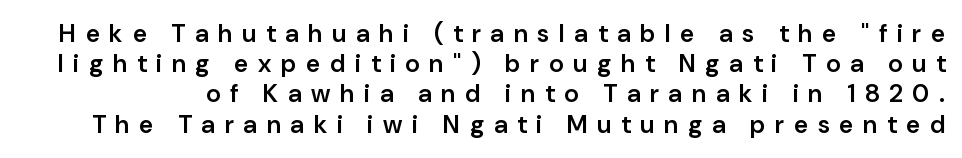
{"italic": "no", "bold": "semi", "underline": "no", "line_spacing_ratio": 1.21, "letter_spacing": "wide", "letter_spacing_em": 0.39, "glyph_px": 25}
